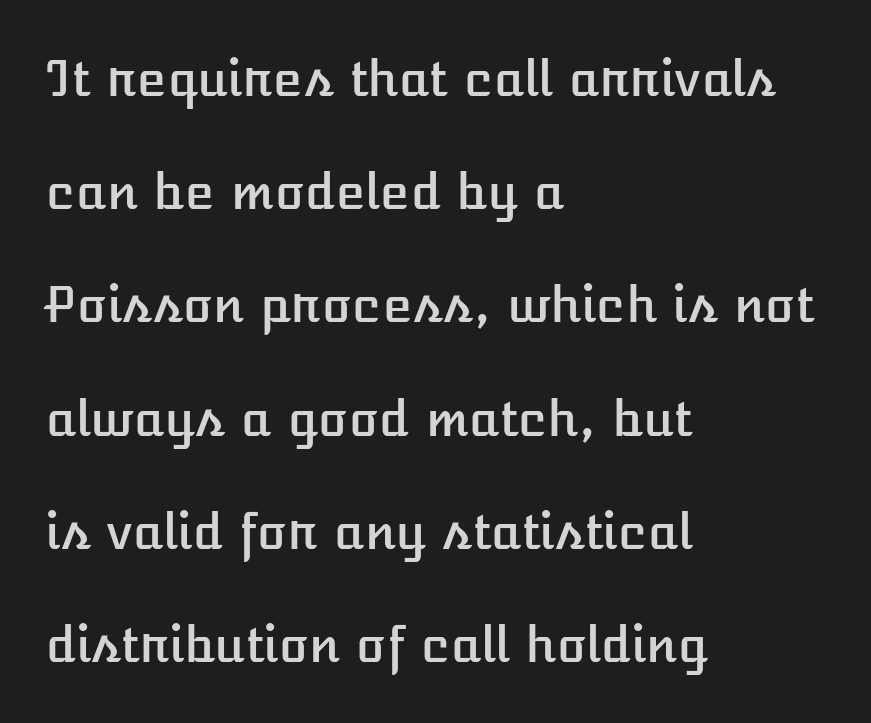
The image shows 49 px text type, upright; set left-aligned, loose line spacing (2.31x), normal letter spacing, not underlined; low stroke contrast and a medium x-height.
